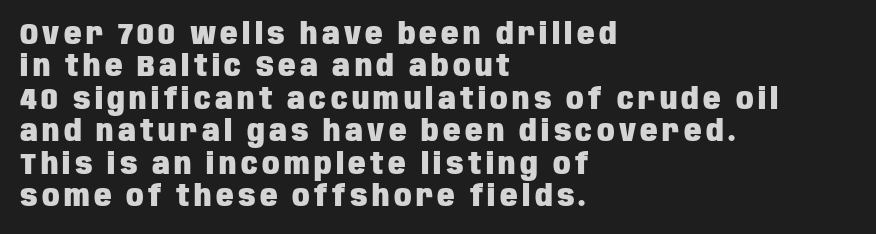
{"serif": "no", "italic": "no", "bold": "yes", "weight": "heavy", "width": "condensed", "stroke_contrast": "low", "x_height": "large", "monospaced": "no", "underline": "no", "align": "left", "line_spacing": "tight", "line_spacing_ratio": 1.12, "glyph_px": 29}
